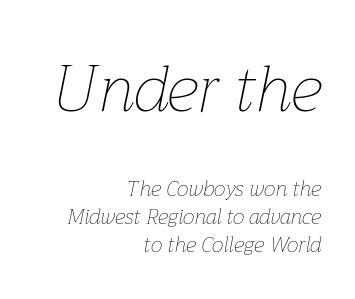
The rendering uses natural spacing where letterforms have individual widths. Only glyphs here, with clear space below each row. Type size steps down from the first block to the second. Horizontal bands of white between lines are of average thickness. The rendering keeps characters at their native spacing.
